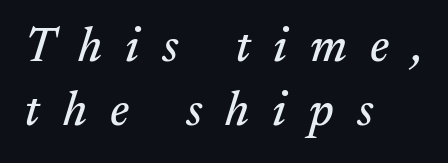
The image shows 49 px serif type, italic (leaning right); set left-aligned, normal line spacing (1.31x), unusually wide letter spacing (+0.47 em), not underlined; medium stroke contrast and a small x-height.
